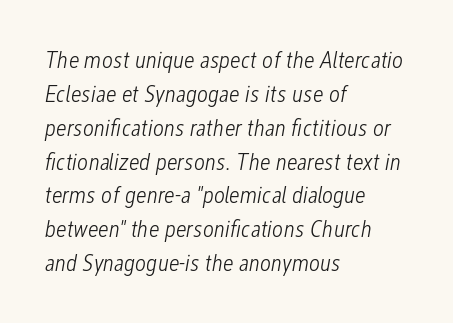
{"italic": "yes", "lean": "right", "slant_degrees": 12, "bold": "no", "underline": "no", "align": "left", "line_spacing": "normal", "line_spacing_ratio": 1.41, "letter_spacing": "normal", "letter_spacing_em": 0.0, "glyph_px": 24}
